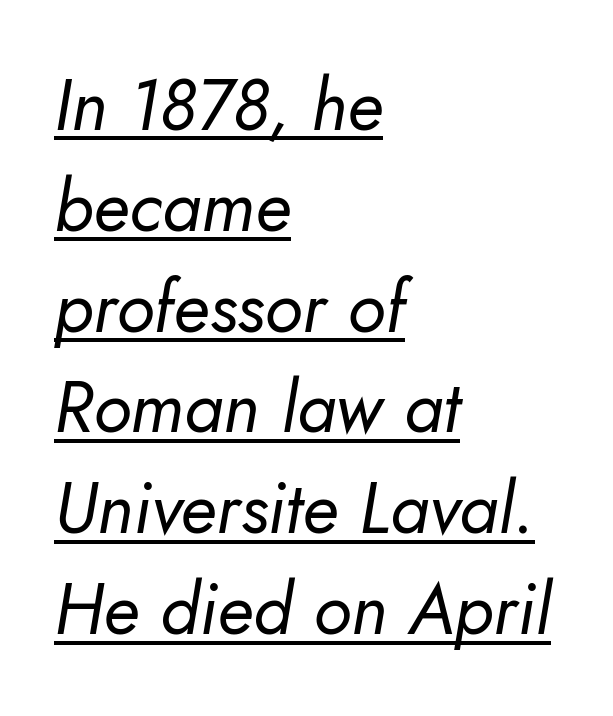
The image shows 71 px regular-weight sans-serif type; set left-aligned, normal line spacing (1.42x), normal letter spacing, underlined; low stroke contrast and a small x-height.
